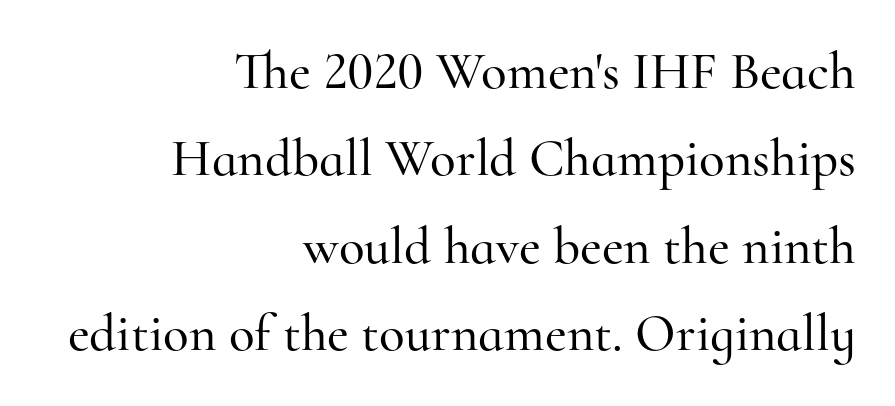
{"serif": "yes", "italic": "no", "width": "normal", "stroke_contrast": "high", "x_height": "small", "monospaced": "no", "underline": "no", "align": "right", "line_spacing": "normal", "line_spacing_ratio": 1.65, "letter_spacing": "normal", "letter_spacing_em": 0.0, "glyph_px": 53}
